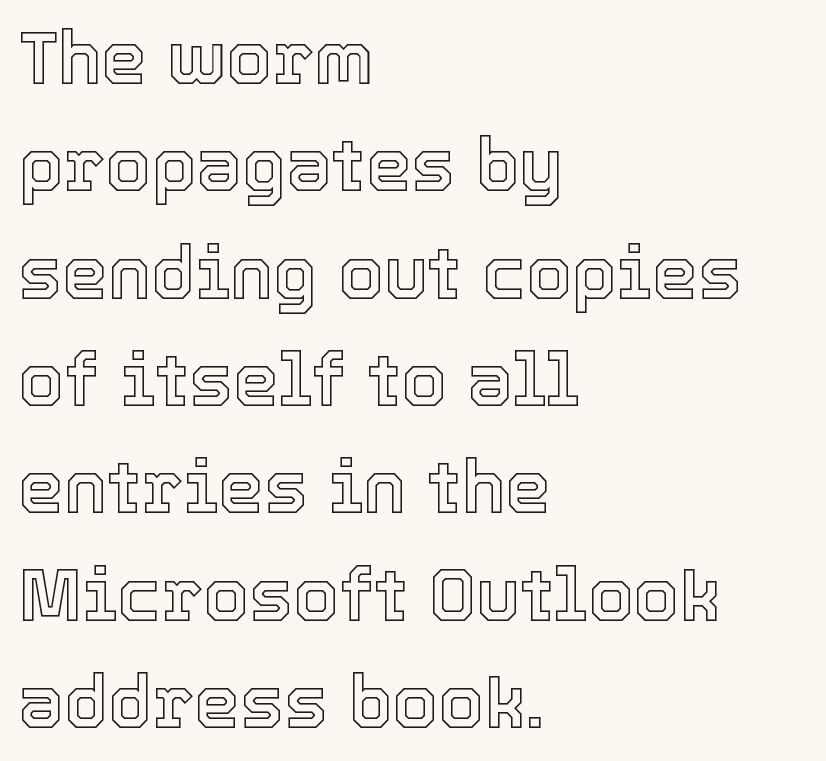
The image shows 73 px text type, upright; set left-aligned, normal line spacing (1.47x), normal letter spacing, not underlined; a medium x-height.
